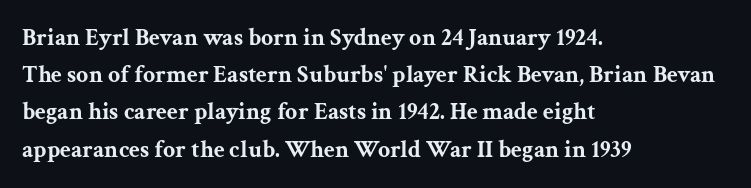
The image shows 24 px bold type, upright; set left-aligned, normal line spacing (1.55x), normal letter spacing, not underlined.
